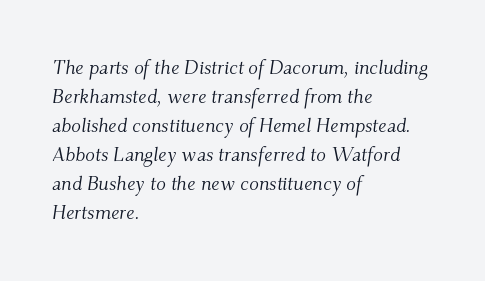
Does the leading feel generous? No, just average. A clean baseline with only descenders dipping below it. The strokes carry an ordinary text weight at most. Horizontally, the lines are justified to the leading edge only.
